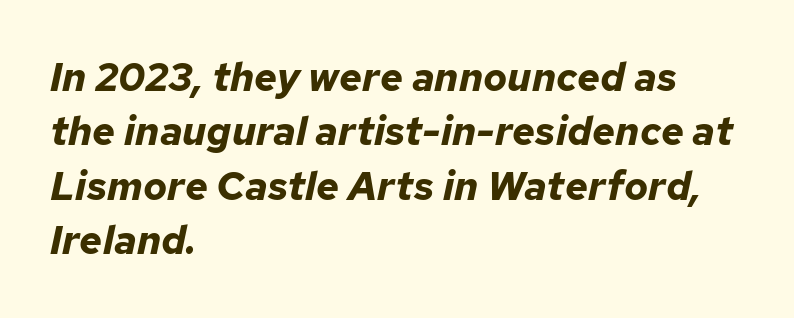
Q: Is the text bold? A: Yes.
Q: Is the text italic (slanted)? A: Yes, it leans right by about 12 degrees.
Q: Is the text underlined? A: No.
Q: How is the paragraph aligned? A: Left-aligned.
Q: Is the spacing between letters normal or unusually wide? A: Normal.
Q: Is the spacing between lines tight, normal or loose? A: Normal.
Q: Width (condensed, normal, or wide)? A: Normal.
Q: Stroke contrast? A: Low.
Q: x-height? A: Medium.
Q: Monospaced? A: No.
